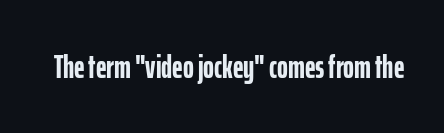
Q: Is the text bold? A: Yes.
Q: Is the text italic (slanted)? A: No, it is upright.
Q: Is the typeface a serif or a sans-serif typeface? A: Sans-serif.
Q: Is the text underlined? A: No.
Q: Is the spacing between letters normal or unusually wide? A: Normal.
Q: Width (condensed, normal, or wide)? A: Condensed.
Q: Stroke contrast? A: Low.
Q: x-height? A: Medium.
Q: Monospaced? A: No.
